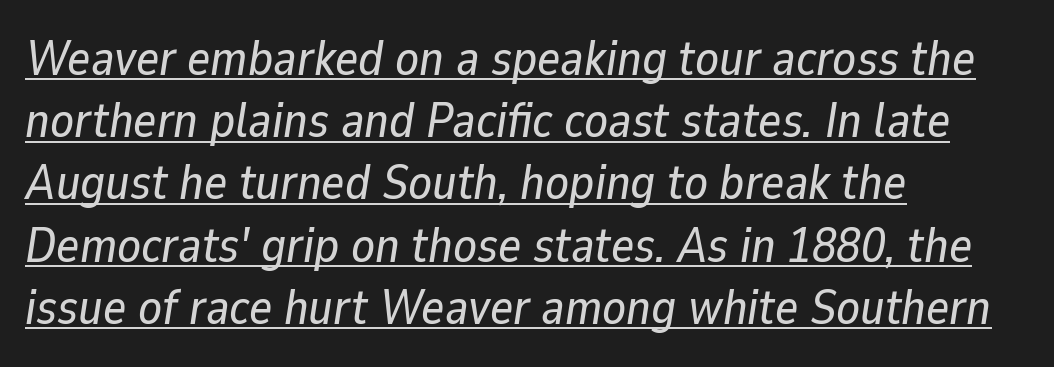
Q: Is the text italic (slanted)? A: Yes, it leans right by about 9 degrees.
Q: Is the text underlined? A: Yes.
Q: How is the paragraph aligned? A: Left-aligned.
Q: Is the spacing between letters normal or unusually wide? A: Normal.
Q: Is the spacing between lines tight, normal or loose? A: Normal.
Q: Width (condensed, normal, or wide)? A: Normal.
Q: Stroke contrast? A: Low.
Q: x-height? A: Medium.
Q: Monospaced? A: No.
